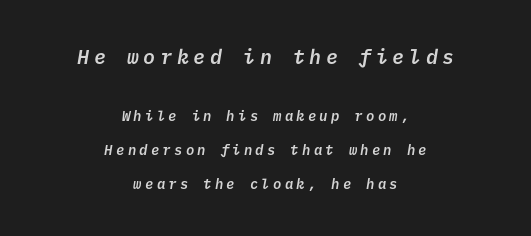
The image shows 20 px text type; set centered, loose line spacing (2.42x), unusually wide letter spacing (+0.23 em), not underlined; the first (top) block is 1.43x larger.
